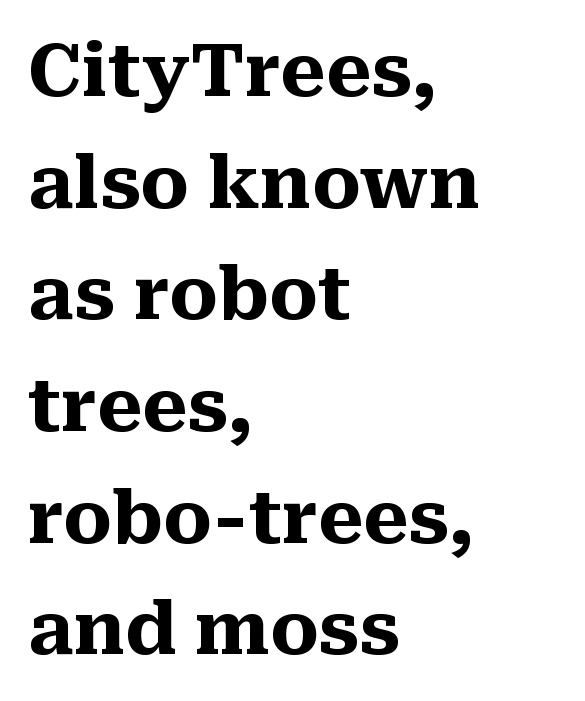
Q: Is the text bold? A: Yes.
Q: Is the text italic (slanted)? A: No, it is upright.
Q: Is the typeface a serif or a sans-serif typeface? A: Serif.
Q: Is the text underlined? A: No.
Q: How is the paragraph aligned? A: Left-aligned.
Q: Is the spacing between letters normal or unusually wide? A: Normal.
Q: Is the spacing between lines tight, normal or loose? A: Normal.
Q: Width (condensed, normal, or wide)? A: Normal.
Q: Stroke contrast? A: Medium.
Q: x-height? A: Medium.
Q: Monospaced? A: No.
